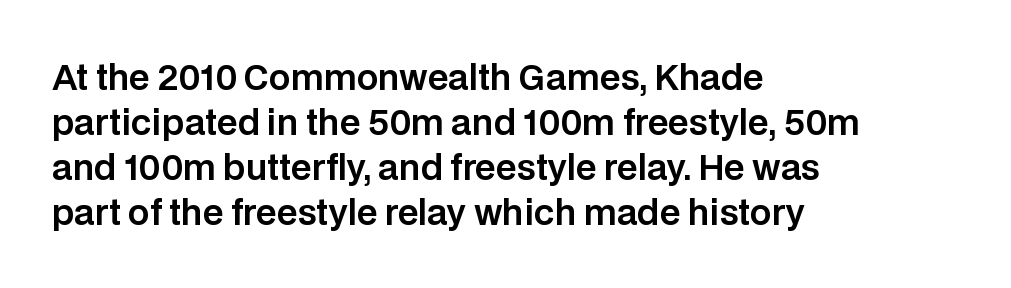
{"serif": "no", "italic": "no", "width": "normal", "stroke_contrast": "low", "x_height": "large", "monospaced": "no", "underline": "no", "align": "left", "line_spacing": "normal", "line_spacing_ratio": 1.32, "letter_spacing": "normal", "letter_spacing_em": 0.0, "glyph_px": 34}
